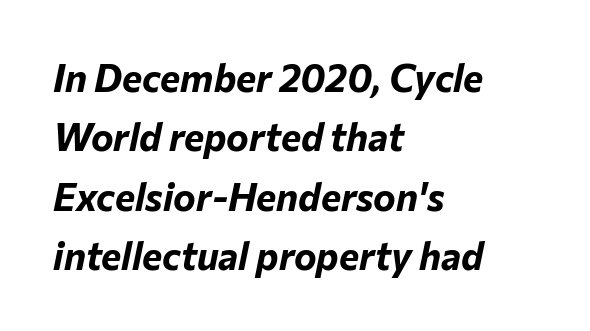
{"italic": "yes", "lean": "right", "slant_degrees": 12, "bold": "yes", "weight": "bold", "width": "normal", "stroke_contrast": "low", "x_height": "medium", "monospaced": "no", "underline": "no", "align": "left", "line_spacing": "normal", "line_spacing_ratio": 1.56, "letter_spacing": "normal", "letter_spacing_em": 0.0, "glyph_px": 38}
